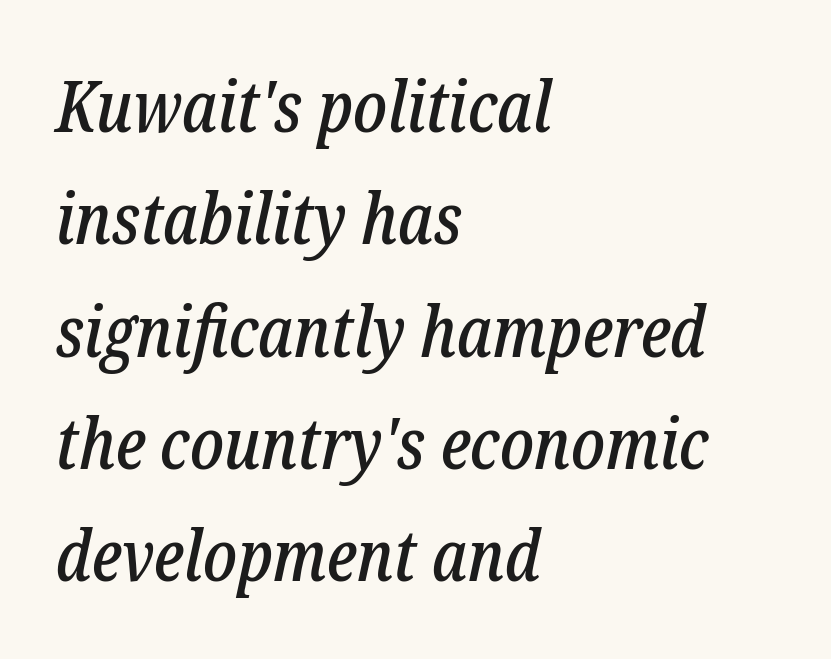
Q: Is the text italic (slanted)? A: Yes, it leans right by about 12 degrees.
Q: Is the typeface a serif or a sans-serif typeface? A: Serif.
Q: Is the text underlined? A: No.
Q: How is the paragraph aligned? A: Left-aligned.
Q: Is the spacing between letters normal or unusually wide? A: Normal.
Q: Is the spacing between lines tight, normal or loose? A: Normal.
Q: Width (condensed, normal, or wide)? A: Condensed.
Q: Stroke contrast? A: Low.
Q: x-height? A: Medium.
Q: Monospaced? A: No.
